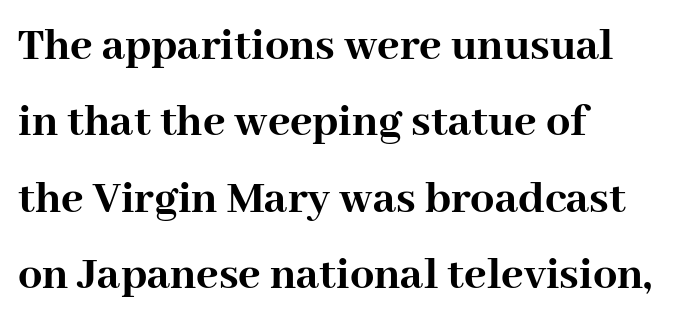
Where is the straight margin? On the left. Compared with typical body copy, the letter spacing here is the same. Successive baselines arrive at the customary interval. A typesetter would label this face a serif.
